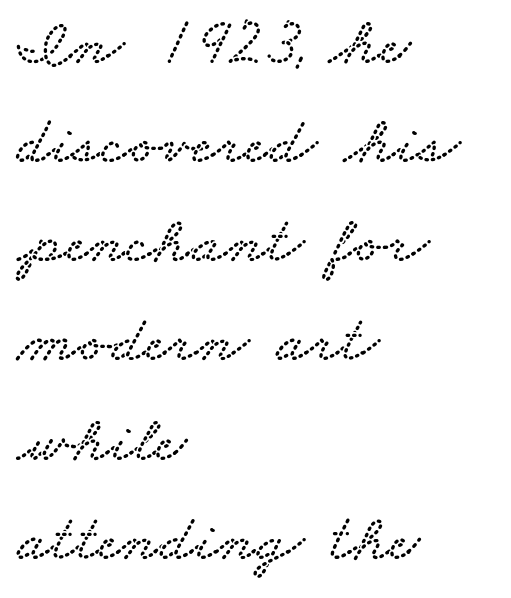
The image shows 67 px wide serif type; set left-aligned, normal line spacing (1.48x), normal letter spacing, not underlined; low stroke contrast and a small x-height.
